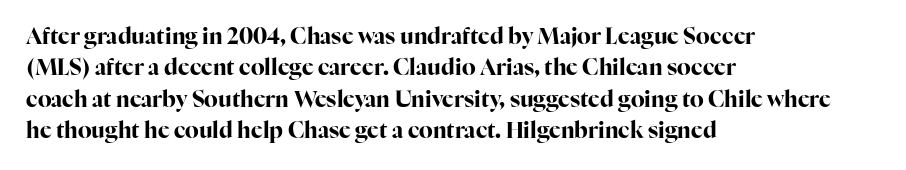
The vertical gap from one line to the next is medium. Bold? Absolutely — the strokes are thick and heavy. Plain, unruled lines of type. The ragged edge is on the right, which tells us the setting is flush left.
